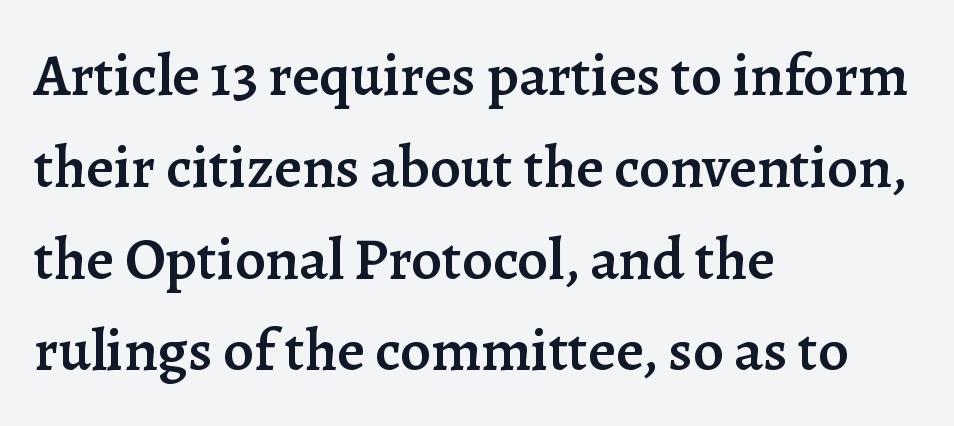
The line texture is even and compact thanks to regular tracking. These words are printed semibold, heavier than regular yet not bold. Think of a printed novel: that variable character pitch is what you see here. The passage shown is not underscored anywhere. Typographically, this falls in the serif category.
